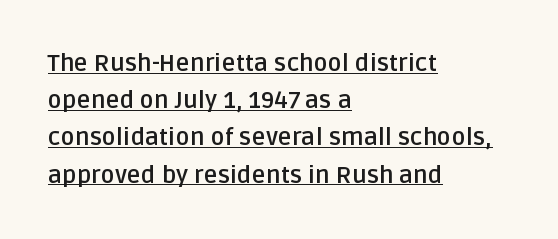
Q: Is the text bold? A: Yes.
Q: Is the text italic (slanted)? A: No, it is upright.
Q: Is the text underlined? A: Yes.
Q: How is the paragraph aligned? A: Left-aligned.
Q: Is the spacing between letters normal or unusually wide? A: Normal.
Q: Is the spacing between lines tight, normal or loose? A: Normal.
